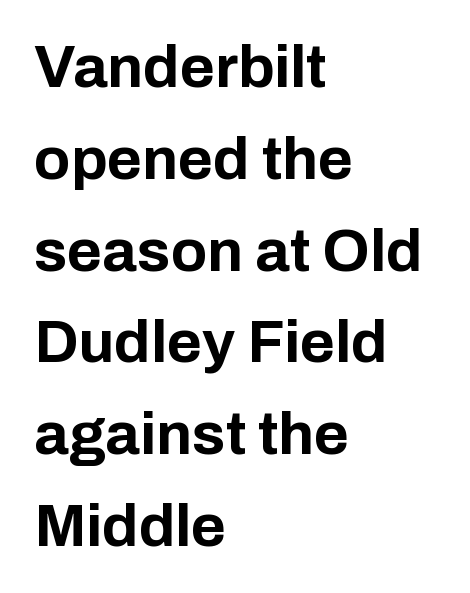
The image shows 60 px bold sans-serif type, upright; set left-aligned, normal line spacing (1.53x), normal letter spacing, not underlined; low stroke contrast and a medium x-height.
